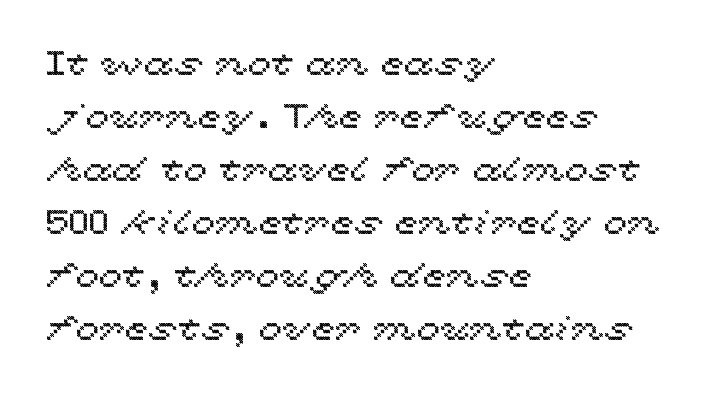
Here the glyphs are tracked normally, forming tight word shapes. Underlining? Definitely not there. Horizontal alignment here is leftward, the default for most running prose. Do the characters align in a grid? No, the font is proportional. This block has exactly the height ordinary leading produces.
